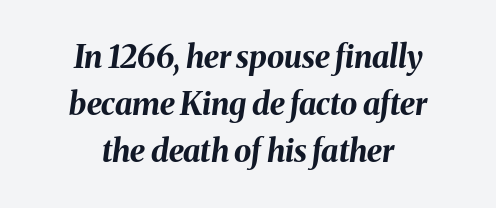
Q: Is the text bold? A: Yes.
Q: Is the text italic (slanted)? A: Yes, it leans right by about 8 degrees.
Q: Is the text underlined? A: No.
Q: How is the paragraph aligned? A: Centered.
Q: Is the spacing between letters normal or unusually wide? A: Normal.
Q: Is the spacing between lines tight, normal or loose? A: Normal.
Q: Width (condensed, normal, or wide)? A: Normal.
Q: Stroke contrast? A: Medium.
Q: x-height? A: Medium.
Q: Monospaced? A: No.
